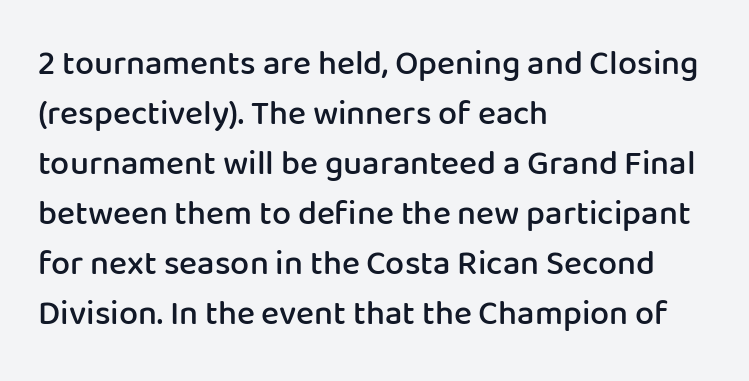
Q: Is the text bold? A: Semi-bold.
Q: Is the text italic (slanted)? A: No, it is upright.
Q: Is the typeface a serif or a sans-serif typeface? A: Sans-serif.
Q: Is the text underlined? A: No.
Q: How is the paragraph aligned? A: Left-aligned.
Q: Is the spacing between letters normal or unusually wide? A: Normal.
Q: Is the spacing between lines tight, normal or loose? A: Normal.
Q: Width (condensed, normal, or wide)? A: Normal.
Q: Stroke contrast? A: Low.
Q: x-height? A: Medium.
Q: Monospaced? A: No.
